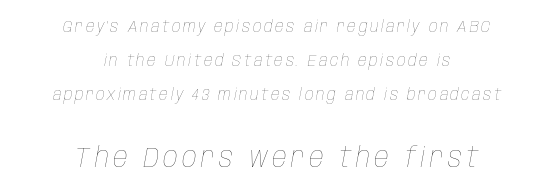
Compared with a typical body face, this is equally light or lighter still. Where is the straight margin? There isn't one; the lines are centered. The vertical gap from one line to the next is large. Proportional: the letters do not fall into vertical columns.
